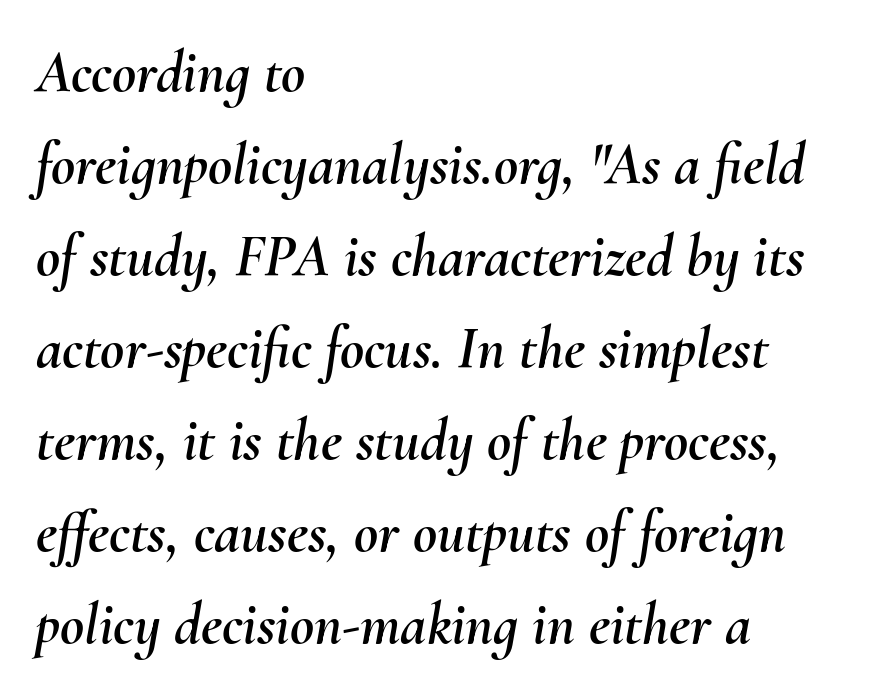
The image shows 59 px text type, italic (leaning right); set left-aligned, normal line spacing (1.56x), normal letter spacing, not underlined; medium stroke contrast and a small x-height.
